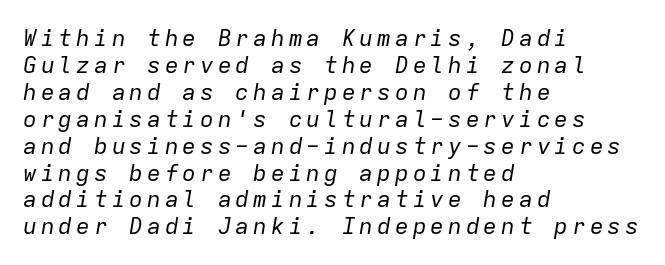
{"italic": "yes", "lean": "right", "slant_degrees": 9, "bold": "no", "underline": "no", "align": "left", "line_spacing_ratio": 1.17, "glyph_px": 23}
